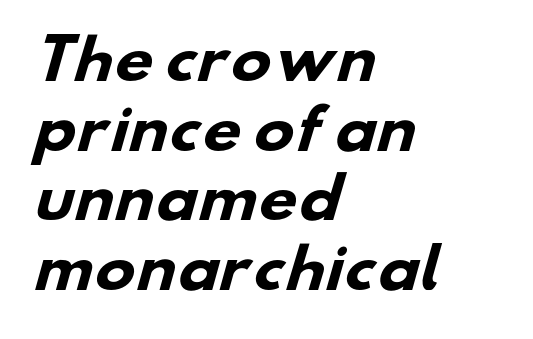
The image shows 54 px heavy, wide sans-serif type; set left-aligned, normal line spacing (1.29x), normal letter spacing, not underlined; low stroke contrast and a small x-height.
